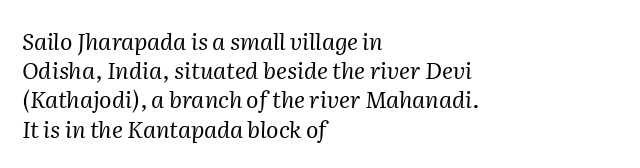
{"italic": "yes", "lean": "right", "slant_degrees": 2, "bold": "no", "underline": "no", "align": "left", "line_spacing": "normal", "line_spacing_ratio": 1.27, "letter_spacing": "normal", "letter_spacing_em": 0.0, "glyph_px": 23}
